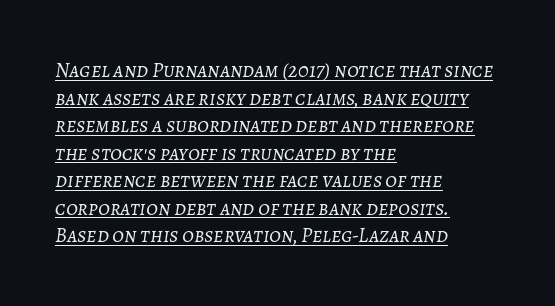
Q: Is the text bold? A: No.
Q: Is the text italic (slanted)? A: Yes, it leans right by about 7 degrees.
Q: Is the text underlined? A: Yes.
Q: How is the paragraph aligned? A: Left-aligned.
Q: Is the spacing between letters normal or unusually wide? A: Normal.
Q: Is the spacing between lines tight, normal or loose? A: Normal.
